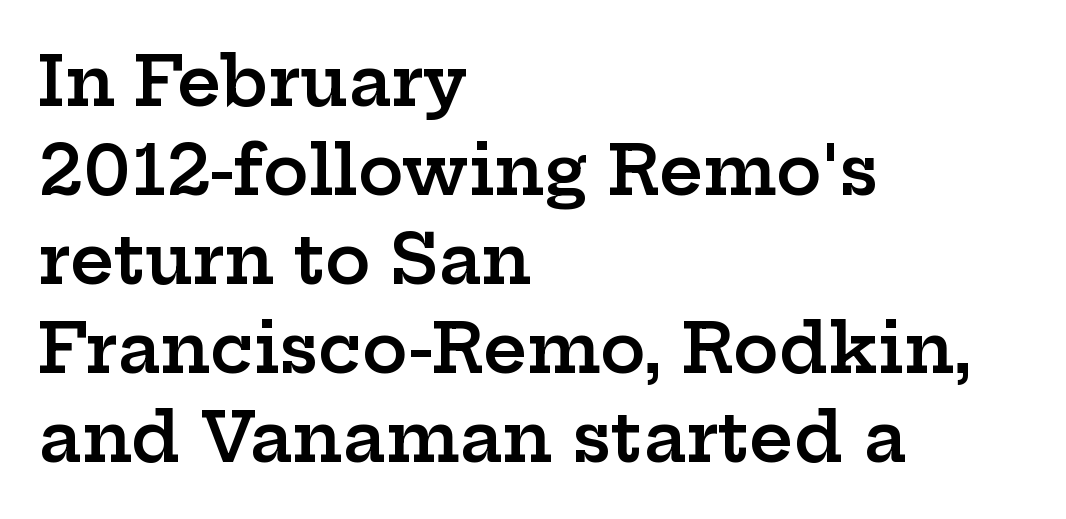
The image shows 68 px semibold, wide serif type, upright; set left-aligned, normal line spacing (1.31x), normal letter spacing, not underlined; low stroke contrast and a medium x-height.
